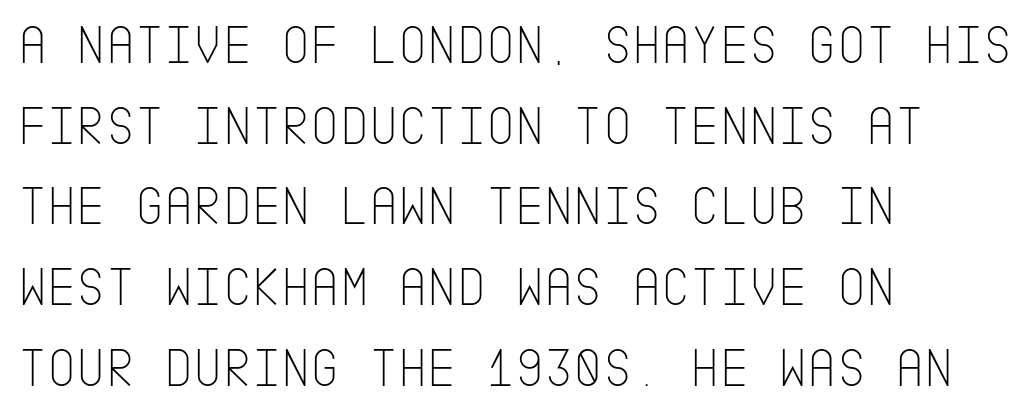
{"serif": "no", "italic": "no", "bold": "no", "weight": "thin", "width": "condensed", "stroke_contrast": "low", "x_height": "large", "underline": "no", "align": "left", "line_spacing": "normal", "line_spacing_ratio": 1.44, "letter_spacing": "normal", "letter_spacing_em": 0.0, "glyph_px": 56}
